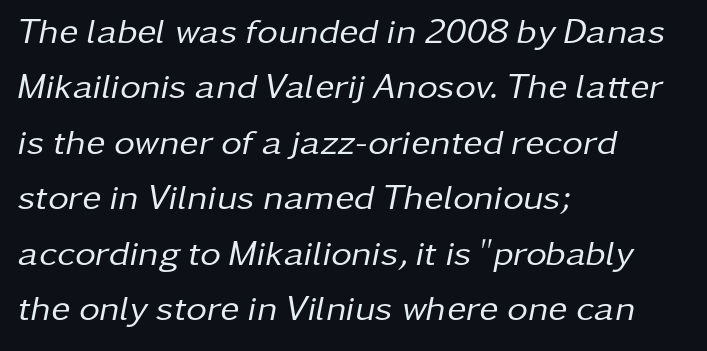
Left-aligned paragraph, ragged on the right. The face used here is proportionally spaced, like ordinary book or web type. Letter spacing: default. Weight: regular or lighter. Unmarked baselines from the first word to the last. Italic? Definitely — the glyphs are oblique.
